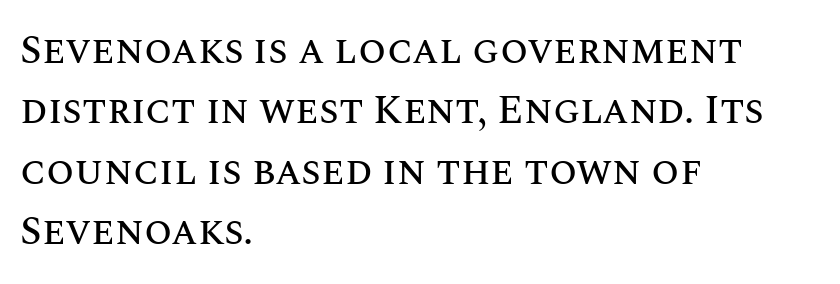
{"italic": "no", "width": "normal", "stroke_contrast": "medium", "x_height": "large", "monospaced": "no", "underline": "no", "align": "left", "line_spacing": "normal", "line_spacing_ratio": 1.51, "letter_spacing": "normal", "letter_spacing_em": 0.0, "glyph_px": 40}
